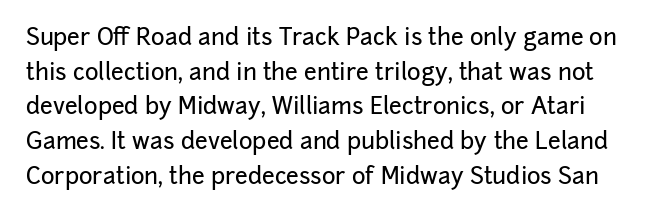
Spacing between characters is what you'd get straight out of the box. Any mark beneath the type? The region is blank. Upright lettering throughout. Horizontal bands of white between lines are of average thickness.
